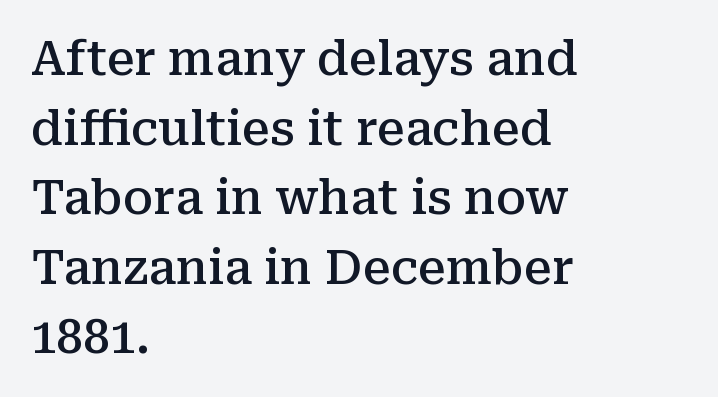
{"serif": "yes", "italic": "no", "bold": "semi", "weight": "semibold", "width": "normal", "stroke_contrast": "medium", "x_height": "medium", "monospaced": "no", "underline": "no", "align": "left", "line_spacing": "normal", "line_spacing_ratio": 1.48, "letter_spacing": "normal", "letter_spacing_em": 0.0, "glyph_px": 47}
